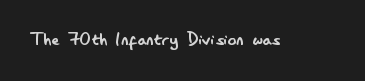
Q: Is the text bold? A: No.
Q: Is the text italic (slanted)? A: No, it is upright.
Q: Is the text underlined? A: No.
Q: Is the spacing between letters normal or unusually wide? A: Normal.
